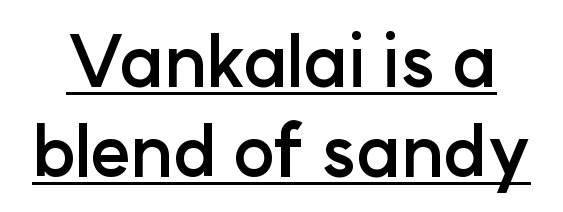
Q: Is the text bold? A: Yes.
Q: Is the text italic (slanted)? A: No, it is upright.
Q: Is the typeface a serif or a sans-serif typeface? A: Sans-serif.
Q: Is the text underlined? A: Yes.
Q: Is the spacing between letters normal or unusually wide? A: Normal.
Q: Is the spacing between lines tight, normal or loose? A: Normal.
Q: Width (condensed, normal, or wide)? A: Normal.
Q: Stroke contrast? A: Low.
Q: x-height? A: Medium.
Q: Monospaced? A: No.
